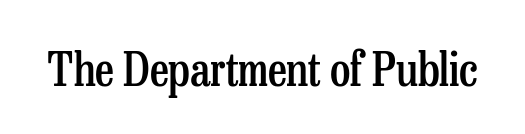
The image shows 46 px semibold, condensed serif type, upright; set normal letter spacing, not underlined; low stroke contrast and a medium x-height.
